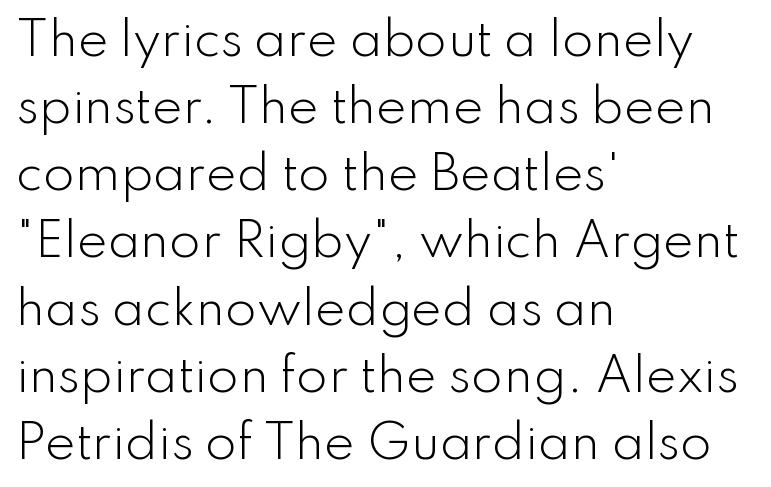
{"serif": "no", "italic": "no", "bold": "no", "weight": "light", "width": "normal", "stroke_contrast": "low", "x_height": "small", "monospaced": "no", "underline": "no", "align": "left", "line_spacing": "normal", "line_spacing_ratio": 1.46, "letter_spacing": "normal", "letter_spacing_em": 0.0, "glyph_px": 46}
